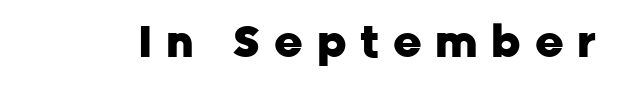
{"serif": "no", "italic": "no", "bold": "yes", "weight": "heavy", "width": "normal", "stroke_contrast": "low", "x_height": "medium", "monospaced": "no", "underline": "no", "letter_spacing": "wide", "letter_spacing_em": 0.31, "glyph_px": 44}
